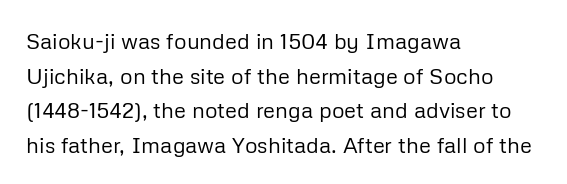
Q: Is the text bold? A: No.
Q: Is the text italic (slanted)? A: No, it is upright.
Q: Is the text underlined? A: No.
Q: How is the paragraph aligned? A: Left-aligned.
Q: Is the spacing between letters normal or unusually wide? A: Normal.
Q: Is the spacing between lines tight, normal or loose? A: Normal.
